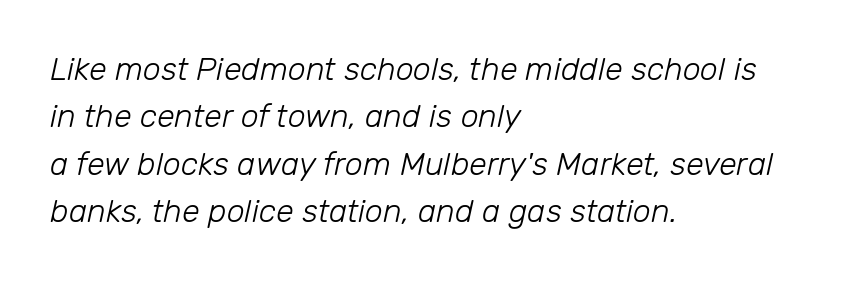
The image shows 32 px light type, italic (leaning right); set left-aligned, normal line spacing (1.48x), normal letter spacing, not underlined; low stroke contrast and a medium x-height.
